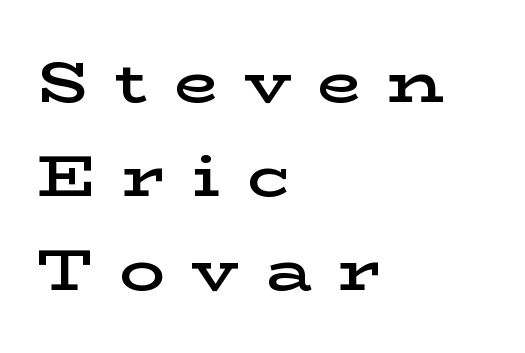
The image shows 57 px semibold, wide serif type, upright; set left-aligned, normal line spacing (1.65x), unusually wide letter spacing (+0.46 em), not underlined; low stroke contrast and a medium x-height.
